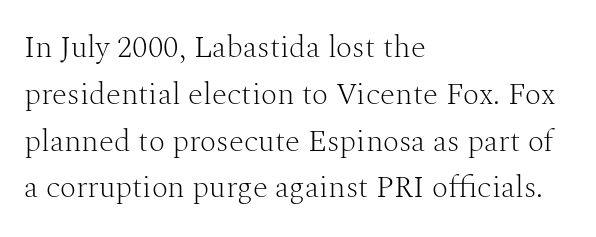
Q: Is the text bold? A: No.
Q: Is the text italic (slanted)? A: No, it is upright.
Q: Is the typeface a serif or a sans-serif typeface? A: Serif.
Q: Is the text underlined? A: No.
Q: How is the paragraph aligned? A: Left-aligned.
Q: Is the spacing between letters normal or unusually wide? A: Normal.
Q: Is the spacing between lines tight, normal or loose? A: Normal.
Q: Width (condensed, normal, or wide)? A: Normal.
Q: Stroke contrast? A: Medium.
Q: x-height? A: Medium.
Q: Monospaced? A: No.
